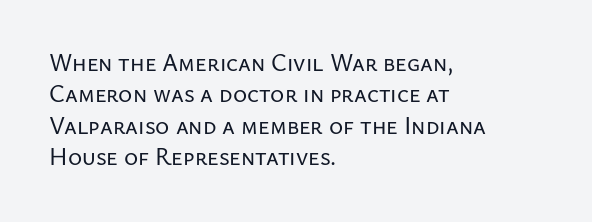
Here the glyphs are tracked normally, forming tight word shapes. Type without underlining. A roman cut, with each character standing at attention. A classic flush-left, rag-right setting is used for this passage.
